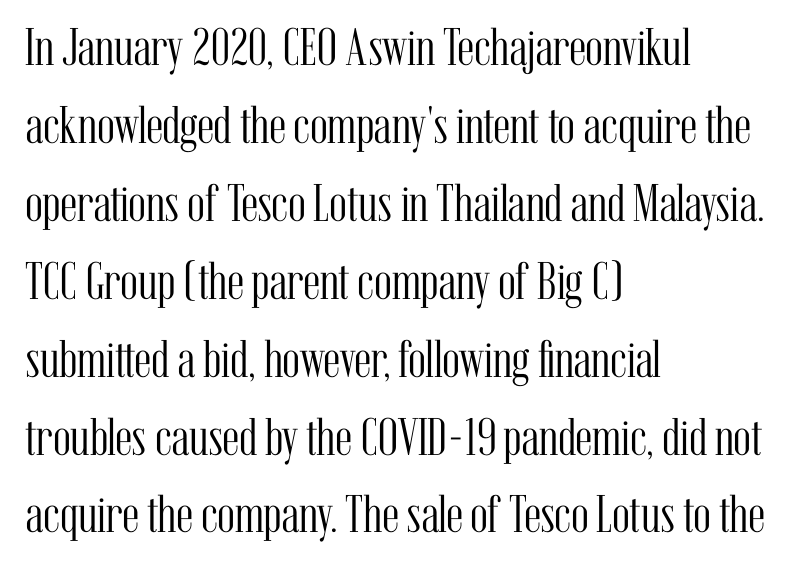
Q: Is the text bold? A: No.
Q: Is the text italic (slanted)? A: No, it is upright.
Q: Is the typeface a serif or a sans-serif typeface? A: Serif.
Q: Is the text underlined? A: No.
Q: How is the paragraph aligned? A: Left-aligned.
Q: Is the spacing between letters normal or unusually wide? A: Normal.
Q: Is the spacing between lines tight, normal or loose? A: Normal.
Q: Width (condensed, normal, or wide)? A: Condensed.
Q: Stroke contrast? A: Medium.
Q: x-height? A: Medium.
Q: Monospaced? A: No.
